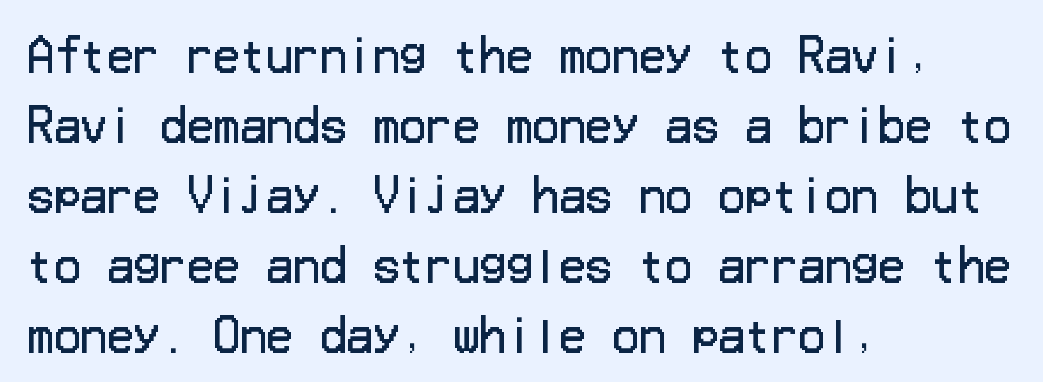
{"serif": "no", "italic": "no", "bold": "no", "weight": "regular", "width": "normal", "stroke_contrast": "low", "x_height": "medium", "underline": "no", "align": "left", "line_spacing": "normal", "line_spacing_ratio": 1.59, "letter_spacing": "normal", "letter_spacing_em": 0.0, "glyph_px": 44}
